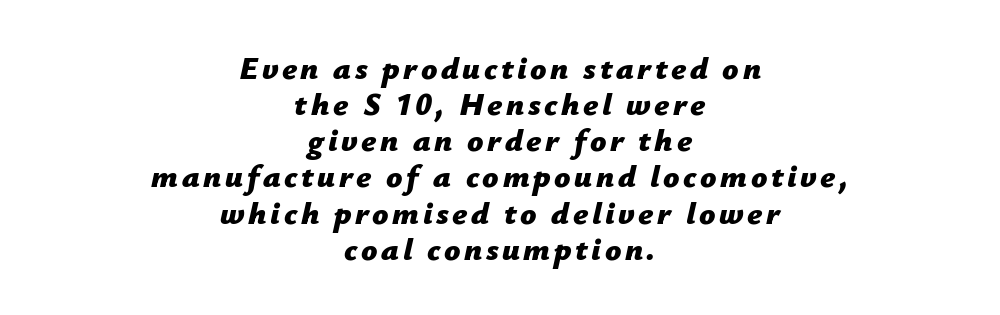
Line starts and ends both wander, symmetrically. These lines are rendered in a variable-pitch font. In terms of weight, the rendering is a true, heavy bold. Glance below the letters and you will spot only blank space. Would a proofreader flag this as italicized? Yes.
